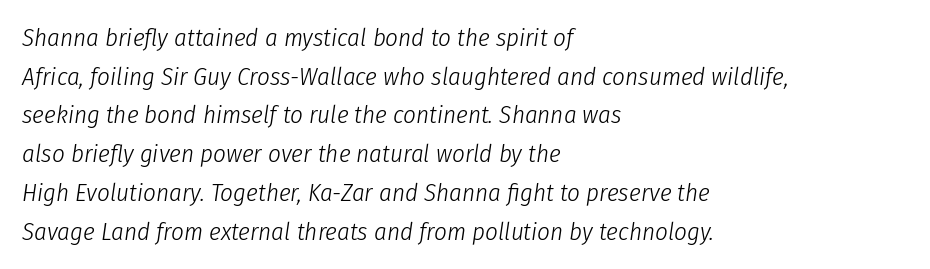
{"italic": "yes", "lean": "right", "slant_degrees": 8, "bold": "no", "underline": "no", "align": "left", "line_spacing": "normal", "line_spacing_ratio": 1.55, "letter_spacing": "normal", "letter_spacing_em": 0.0, "glyph_px": 25}
